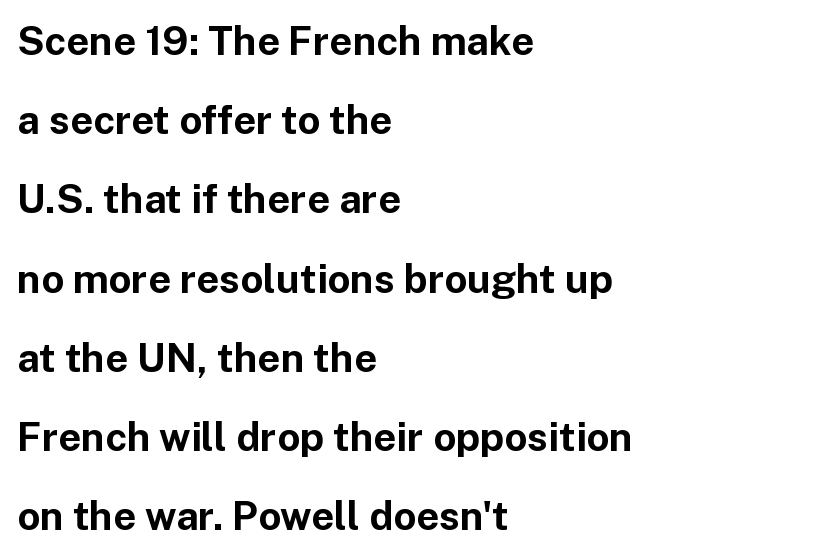
The image shows 40 px bold sans-serif type, upright; set left-aligned, loose line spacing (1.98x), normal letter spacing, not underlined; low stroke contrast and a medium x-height.
